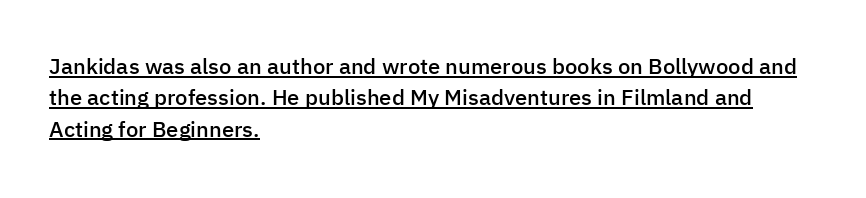
The passage shown stacks its lines at a standard gap. Default kerning and tracking; the words read as compact shapes. Ordinary non-slanted type is in use. A continuous stroke trails under the words, as in a hyperlink.
